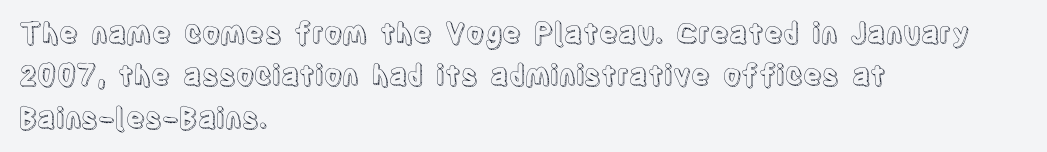
{"italic": "no", "width": "condensed", "x_height": "large", "monospaced": "no", "underline": "no", "align": "left", "line_spacing": "normal", "line_spacing_ratio": 1.51, "letter_spacing": "normal", "letter_spacing_em": 0.0, "glyph_px": 28}
